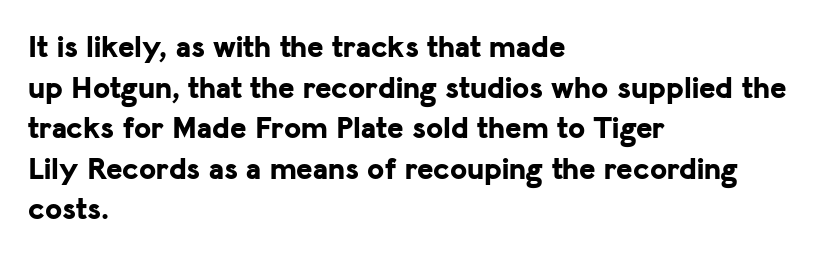
The face used here is proportionally spaced, like ordinary book or web type. Typesetter's note: full bold, strokes at maximum text heaviness. This is the regular roman posture of the typeface. The lines in this sample share a left origin and differ only in where they stop.
